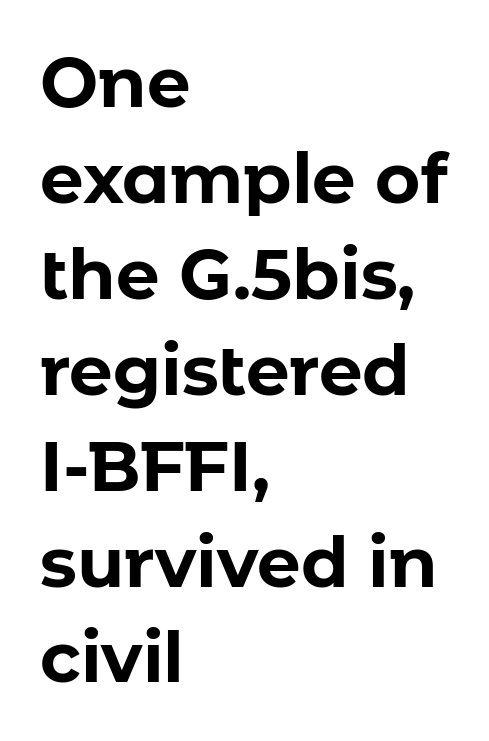
Q: Is the text bold? A: Yes.
Q: Is the text italic (slanted)? A: No, it is upright.
Q: Is the typeface a serif or a sans-serif typeface? A: Sans-serif.
Q: Is the text underlined? A: No.
Q: How is the paragraph aligned? A: Left-aligned.
Q: Is the spacing between letters normal or unusually wide? A: Normal.
Q: Is the spacing between lines tight, normal or loose? A: Normal.
Q: Width (condensed, normal, or wide)? A: Normal.
Q: Stroke contrast? A: Low.
Q: x-height? A: Medium.
Q: Monospaced? A: No.
